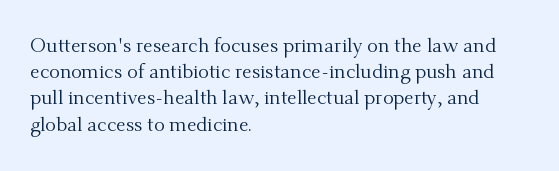
{"italic": "no", "bold": "no", "underline": "no", "align": "left", "line_spacing": "normal", "line_spacing_ratio": 1.31, "letter_spacing": "normal", "letter_spacing_em": 0.0, "glyph_px": 20}
